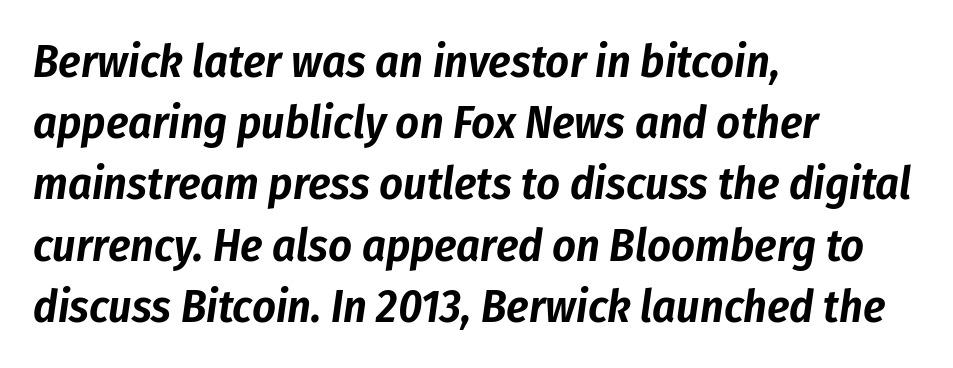
Q: Is the text italic (slanted)? A: Yes, it leans right by about 8 degrees.
Q: Is the text underlined? A: No.
Q: How is the paragraph aligned? A: Left-aligned.
Q: Is the spacing between letters normal or unusually wide? A: Normal.
Q: Is the spacing between lines tight, normal or loose? A: Normal.
Q: Width (condensed, normal, or wide)? A: Condensed.
Q: Stroke contrast? A: Low.
Q: x-height? A: Medium.
Q: Monospaced? A: No.
